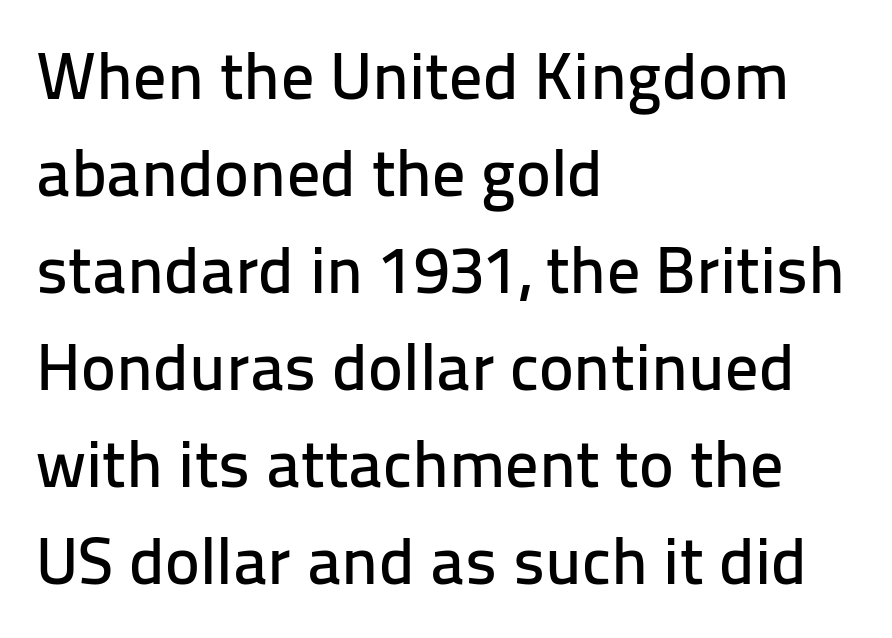
Q: Is the text italic (slanted)? A: No, it is upright.
Q: Is the typeface a serif or a sans-serif typeface? A: Sans-serif.
Q: Is the text underlined? A: No.
Q: How is the paragraph aligned? A: Left-aligned.
Q: Is the spacing between letters normal or unusually wide? A: Normal.
Q: Is the spacing between lines tight, normal or loose? A: Normal.
Q: Width (condensed, normal, or wide)? A: Normal.
Q: Stroke contrast? A: Low.
Q: x-height? A: Medium.
Q: Monospaced? A: No.
